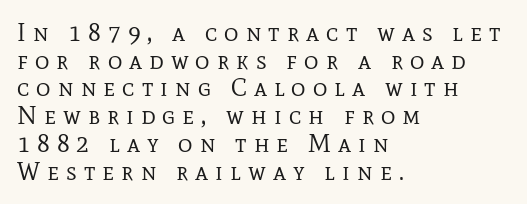
Q: Is the text bold? A: No.
Q: Is the text italic (slanted)? A: No, it is upright.
Q: Is the text underlined? A: No.
Q: How is the paragraph aligned? A: Left-aligned.
Q: Is the spacing between letters normal or unusually wide? A: Unusually wide.
Q: Is the spacing between lines tight, normal or loose? A: Tight.
